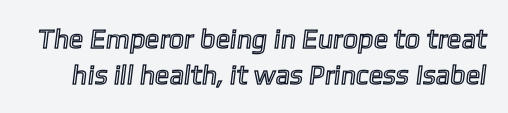
Compared with typical paragraphs, the rows here are spaced about the same. The specimen omits any rule beneath the text block's lines. The passage shown has conventional tracking throughout.
